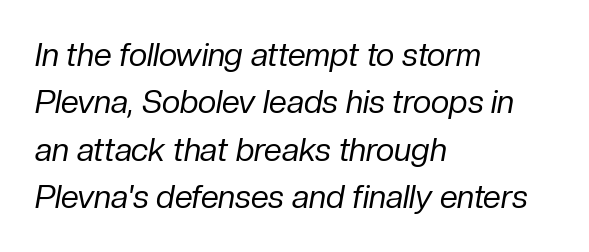
This rendering features lettering with no underline. Each word holds together tightly as a unit, with standard inter-letter gaps. The leading is moderate, giving the passage an even texture. The characters are drawn with everyday or finer stroke widths. You can tell it's italic because the verticals aren't actually vertical.
